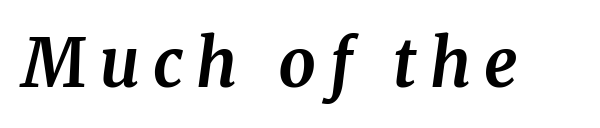
Looking at the ascenders, they clearly lean. The rendering uses natural spacing where letterforms have individual widths. Every letter is thick-stroked: bold, no question. The space directly below the letters is spotless. Letterform terminals end in serifs throughout the passage. The tracking reads as deliberately expanded to a designer's eye.
